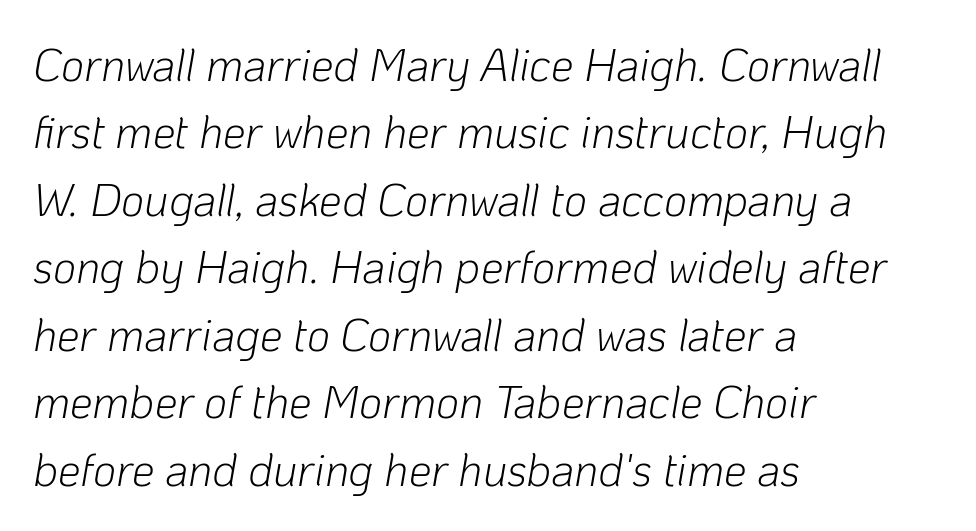
The image shows 45 px light type, italic (leaning right); set left-aligned, normal line spacing (1.5x), normal letter spacing, not underlined; low stroke contrast and a medium x-height.
